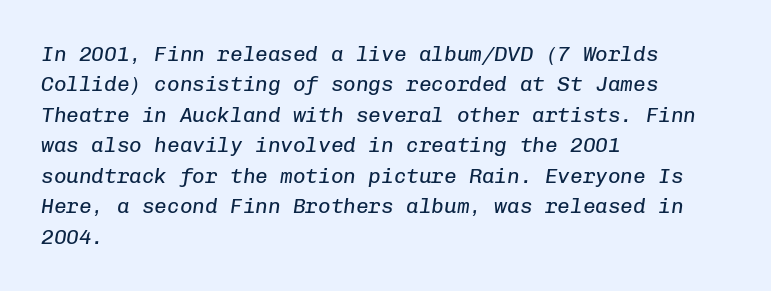
In terms of leading, this rendering sits right in the middle. Default kerning and tracking; the words read as compact shapes. It's the slanting kind of type. Each row of text sits above clean, open space. All the whitespace from short lines collects on the right. Compared with a typical body face, this is equally light or lighter still.
